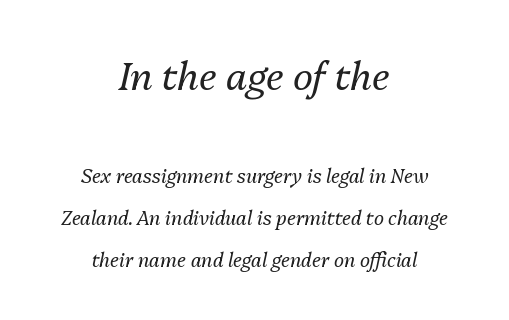
Q: Is the text bold? A: No.
Q: Is the text italic (slanted)? A: Yes, it leans right by about 13 degrees.
Q: Is the text underlined? A: No.
Q: How is the paragraph aligned? A: Centered.
Q: Is the spacing between letters normal or unusually wide? A: Normal.
Q: Is the spacing between lines tight, normal or loose? A: Loose.
Q: Which block of text is set in a larger size, the first (top) or the second (bottom)? A: The first (top) one.
Q: Width (condensed, normal, or wide)? A: Normal.
Q: Stroke contrast? A: Medium.
Q: x-height? A: Medium.
Q: Monospaced? A: No.
